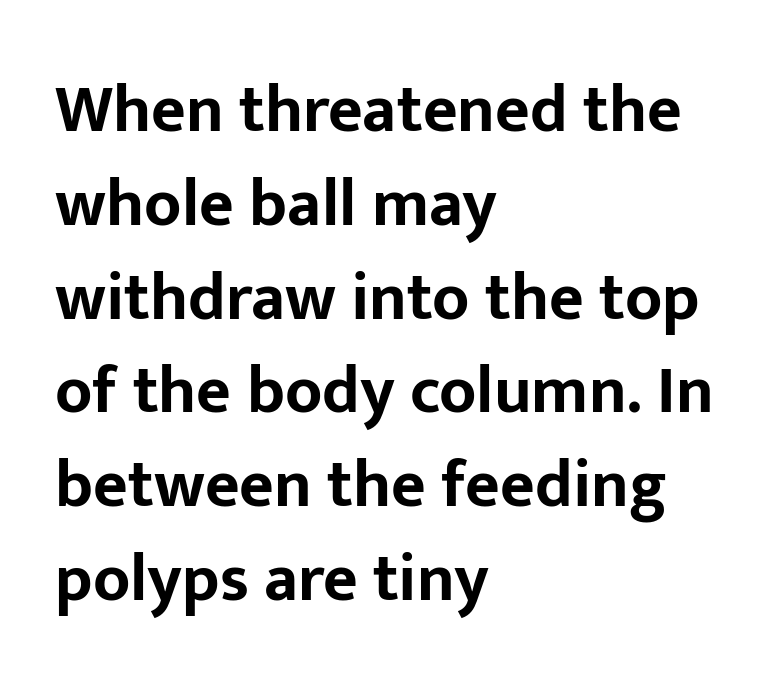
The image shows 67 px bold sans-serif type, upright; set left-aligned, normal line spacing (1.4x), normal letter spacing, not underlined; low stroke contrast and a medium x-height.
